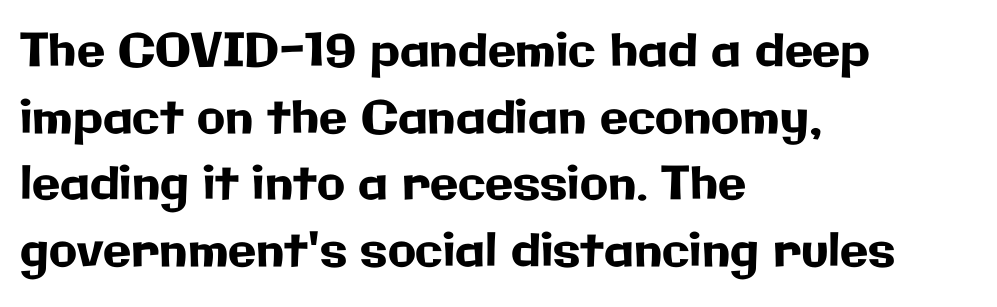
Q: Is the text italic (slanted)? A: No, it is upright.
Q: Is the typeface a serif or a sans-serif typeface? A: Sans-serif.
Q: Is the text underlined? A: No.
Q: How is the paragraph aligned? A: Left-aligned.
Q: Is the spacing between letters normal or unusually wide? A: Normal.
Q: Is the spacing between lines tight, normal or loose? A: Normal.
Q: Width (condensed, normal, or wide)? A: Normal.
Q: Stroke contrast? A: Low.
Q: x-height? A: Medium.
Q: Monospaced? A: No.
